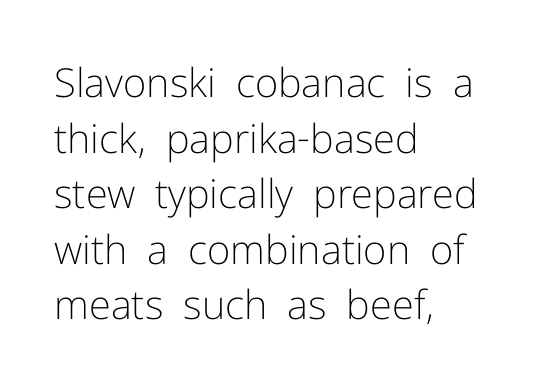
The image shows 40 px light sans-serif type, upright; set left-aligned, normal line spacing (1.39x), normal letter spacing, not underlined; low stroke contrast and a medium x-height.
